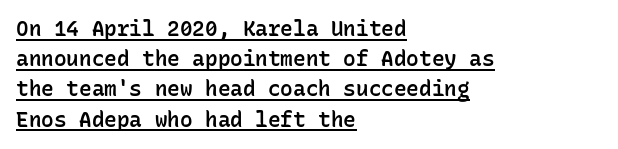
{"italic": "no", "bold": "semi", "underline": "yes", "align": "left", "line_spacing": "normal", "line_spacing_ratio": 1.44, "letter_spacing": "normal", "letter_spacing_em": 0.0, "glyph_px": 21}
